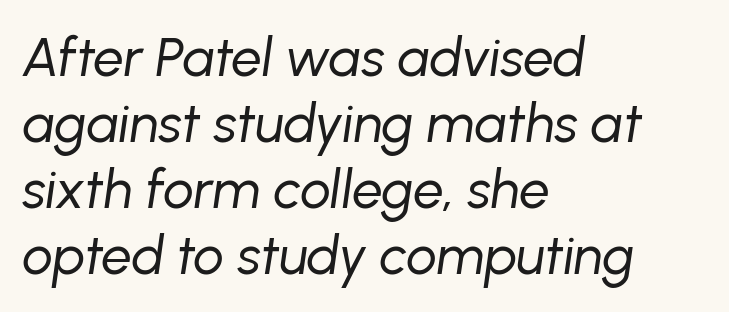
The image shows 54 px regular-weight type, italic (leaning right); set left-aligned, line spacing 1.22x, normal letter spacing, not underlined; low stroke contrast and a medium x-height.
